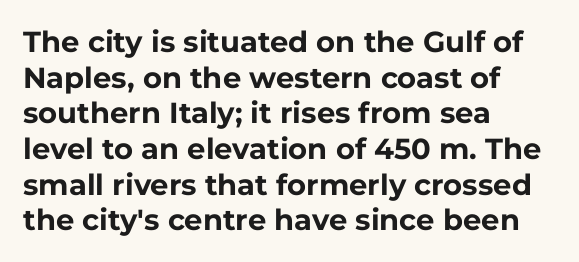
Q: Is the text bold? A: Yes.
Q: Is the text italic (slanted)? A: No, it is upright.
Q: Is the typeface a serif or a sans-serif typeface? A: Sans-serif.
Q: Is the text underlined? A: No.
Q: How is the paragraph aligned? A: Left-aligned.
Q: Is the spacing between letters normal or unusually wide? A: Normal.
Q: Width (condensed, normal, or wide)? A: Normal.
Q: Stroke contrast? A: Low.
Q: x-height? A: Medium.
Q: Monospaced? A: No.
